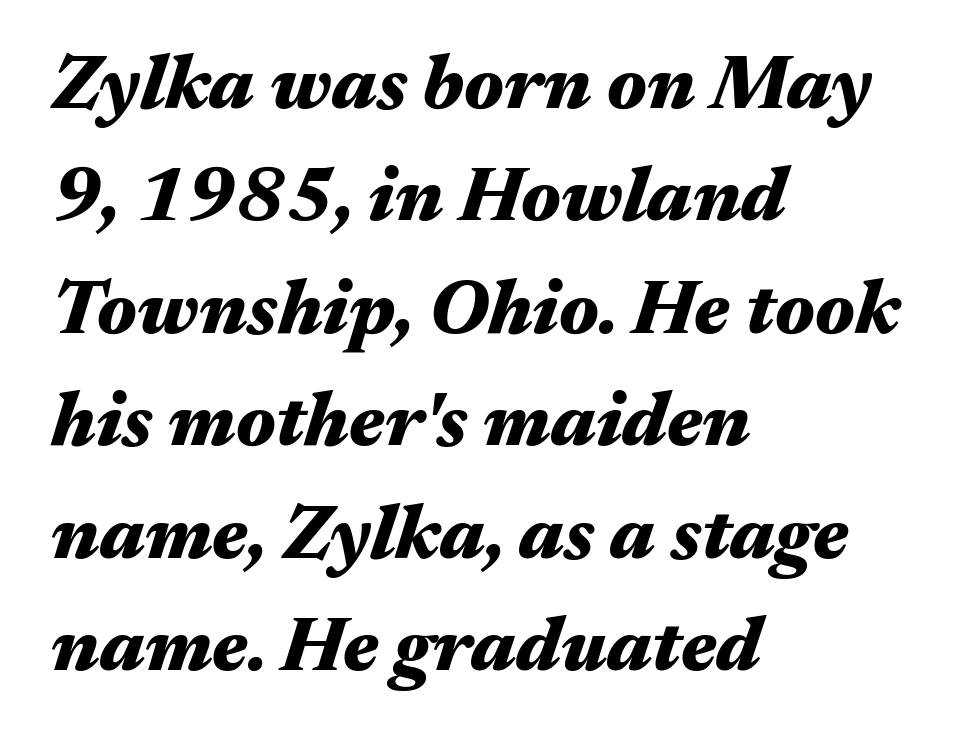
The rag falls on the right side of this text block. You'd pick this weight for a headline — it's a proper bold. You could call the tracking neutral — neither tight nor loose. Leading: standard. You could not count columns in this text — the font is proportionally spaced.
